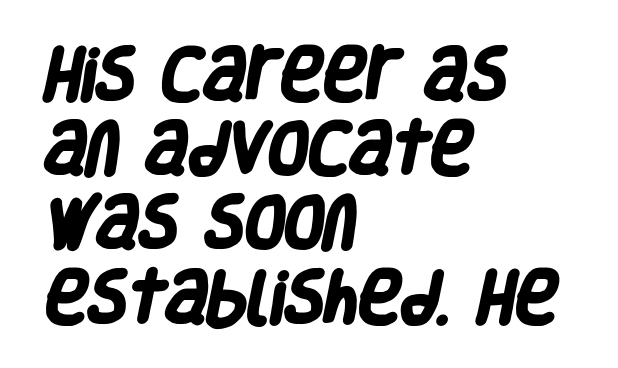
The image shows 58 px heavy, condensed sans-serif type; set left-aligned, normal line spacing (1.28x), normal letter spacing, not underlined; low stroke contrast and a large x-height.
